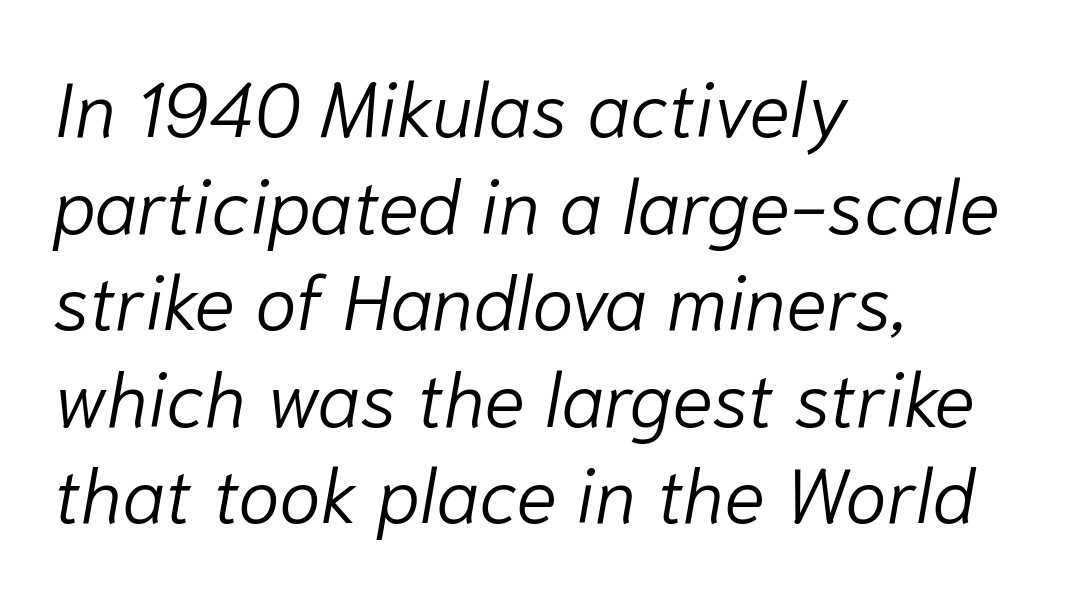
{"italic": "yes", "lean": "right", "slant_degrees": 10, "bold": "no", "weight": "light", "width": "normal", "stroke_contrast": "low", "x_height": "medium", "monospaced": "no", "underline": "no", "align": "left", "line_spacing": "normal", "line_spacing_ratio": 1.27, "letter_spacing": "normal", "letter_spacing_em": 0.0, "glyph_px": 76}
